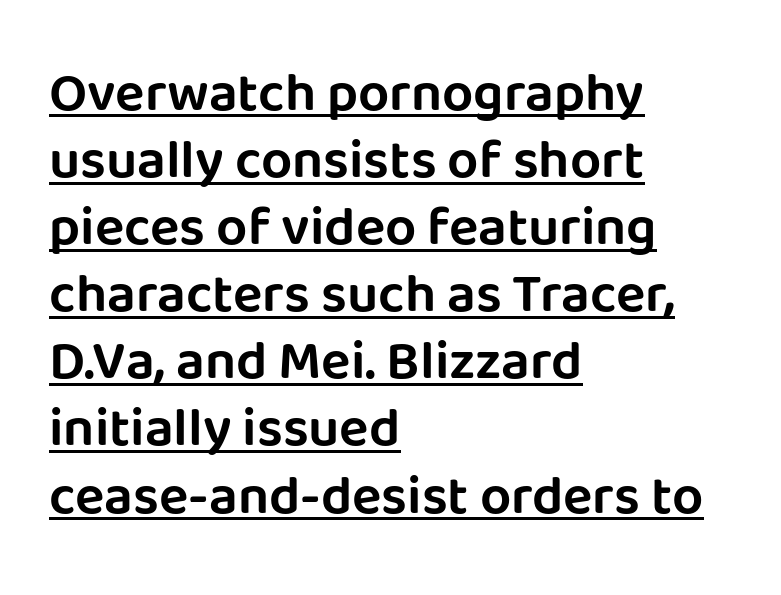
Glyph-to-glyph distance matches everyday printed text. These lines stack with their left ends in a neat column. The typeface chosen for these lines omits serifs. Like a heading marked for emphasis, these lines bear an underscore. Varying glyph widths throughout — classic text-font behaviour. Upright lettering throughout.
